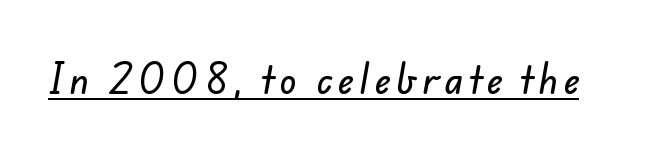
{"serif": "no", "width": "normal", "stroke_contrast": "low", "x_height": "small", "monospaced": "no", "underline": "yes", "glyph_px": 35}
